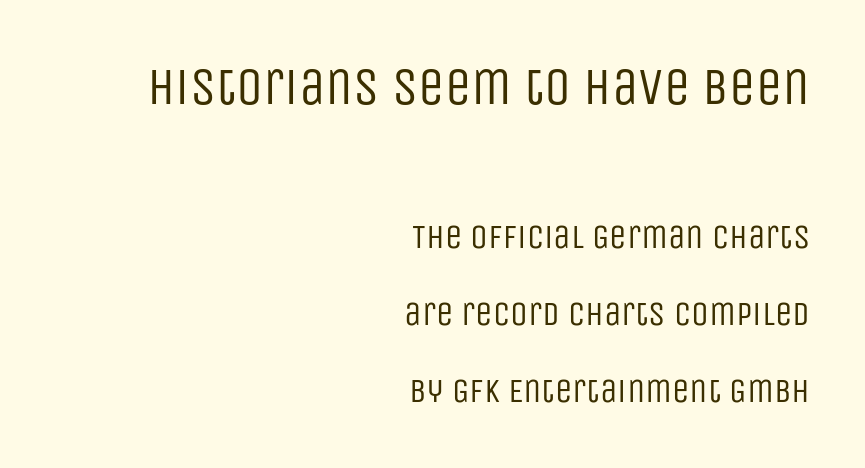
The image shows 53 px regular-weight, condensed sans-serif type, upright; set right-aligned, loose line spacing (2.21x), normal letter spacing, not underlined; the first (top) block is 1.51x larger; low stroke contrast and a large x-height.
